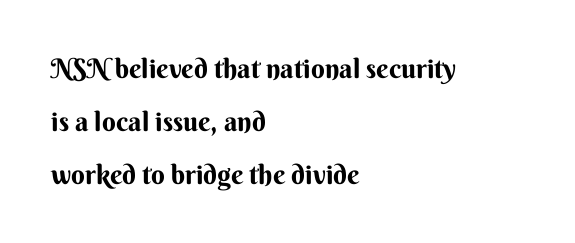
The image shows 27 px bold type, upright; set left-aligned, loose line spacing (1.96x), normal letter spacing, not underlined.
